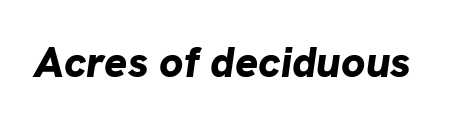
Q: Is the text bold? A: Yes.
Q: Is the text italic (slanted)? A: Yes, it leans right by about 8 degrees.
Q: Is the text underlined? A: No.
Q: Is the spacing between letters normal or unusually wide? A: Normal.
Q: Width (condensed, normal, or wide)? A: Normal.
Q: Stroke contrast? A: Low.
Q: x-height? A: Medium.
Q: Monospaced? A: No.
